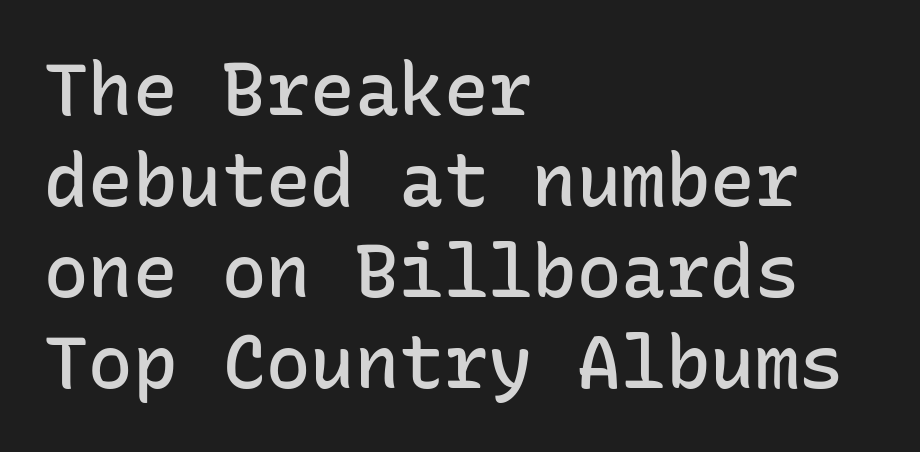
Q: Is the text bold? A: Semi-bold.
Q: Is the text italic (slanted)? A: No, it is upright.
Q: Is the typeface a serif or a sans-serif typeface? A: Sans-serif.
Q: Is the text underlined? A: No.
Q: How is the paragraph aligned? A: Left-aligned.
Q: Is the spacing between letters normal or unusually wide? A: Normal.
Q: Width (condensed, normal, or wide)? A: Normal.
Q: Stroke contrast? A: Low.
Q: x-height? A: Medium.
Q: Monospaced? A: Yes.
